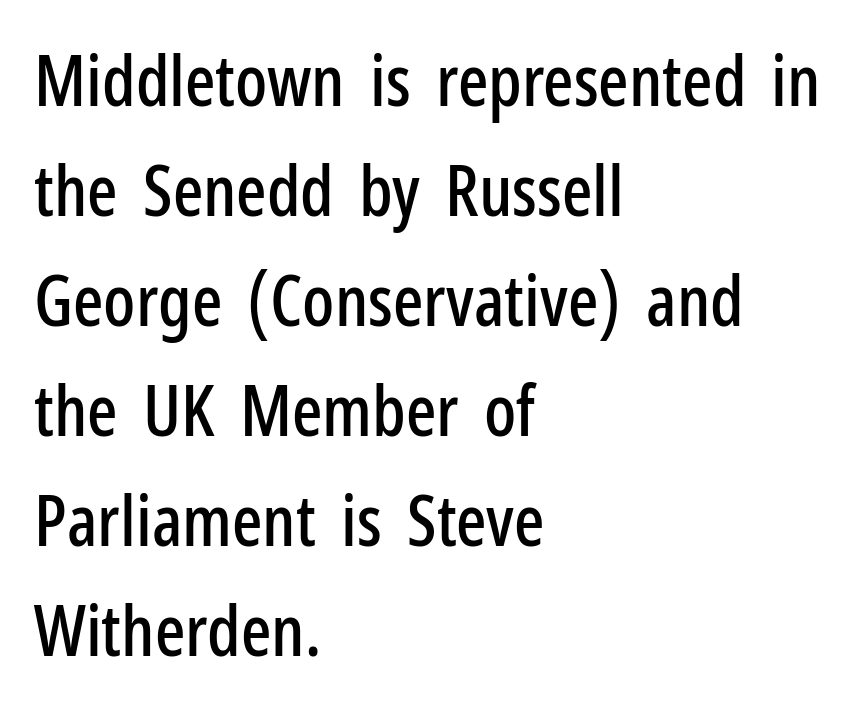
Type without underlining. The setting favours the left margin, as ordinary paragraphs usually do. What stands out about the letter spacing? Nothing — it is the standard amount. Each letter keeps its own natural width here, so spacing adapts to shape. Evenly set lines give the paragraph a standard silhouette. Designer's note — italics off, roman on.
